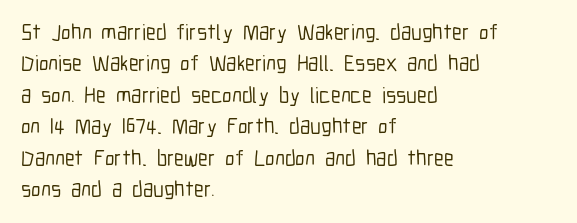
{"italic": "no", "underline": "no", "align": "left", "line_spacing": "normal", "line_spacing_ratio": 1.43, "letter_spacing": "normal", "letter_spacing_em": 0.0, "glyph_px": 22}
